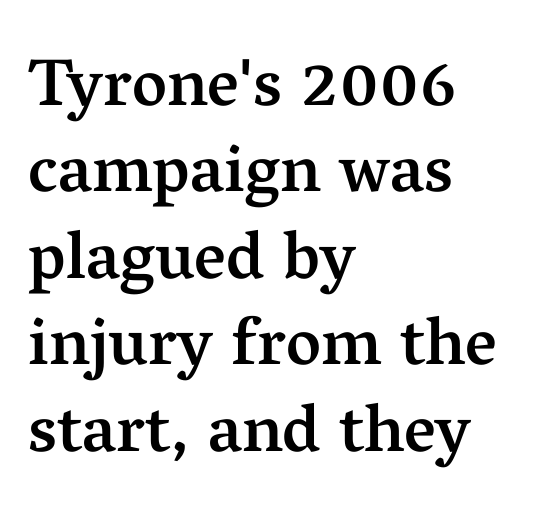
Q: Is the text bold? A: Semi-bold.
Q: Is the text italic (slanted)? A: No, it is upright.
Q: Is the typeface a serif or a sans-serif typeface? A: Serif.
Q: Is the text underlined? A: No.
Q: How is the paragraph aligned? A: Left-aligned.
Q: Is the spacing between letters normal or unusually wide? A: Normal.
Q: Is the spacing between lines tight, normal or loose? A: Normal.
Q: Width (condensed, normal, or wide)? A: Normal.
Q: Stroke contrast? A: Medium.
Q: x-height? A: Medium.
Q: Monospaced? A: No.
